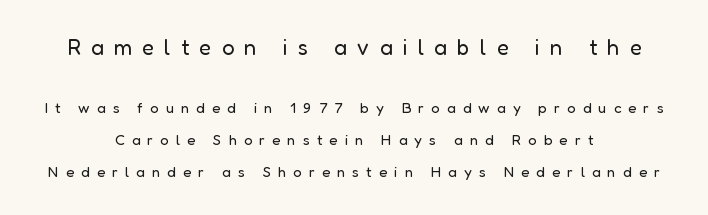
The font sits on the lighter half of the weight spectrum, regular included. Upright lettering throughout. Compared with typical body copy, the letter spacing here is much looser. The paragraph shown floats in the horizontal middle. The passage shown stacks its lines with a broad gap.
